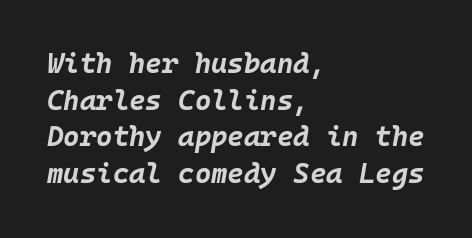
Q: Is the text bold? A: Yes.
Q: Is the text italic (slanted)? A: Yes, it leans right by about 10 degrees.
Q: Is the text underlined? A: No.
Q: How is the paragraph aligned? A: Left-aligned.
Q: Is the spacing between letters normal or unusually wide? A: Normal.
Q: Is the spacing between lines tight, normal or loose? A: Normal.
Q: Width (condensed, normal, or wide)? A: Normal.
Q: Stroke contrast? A: Low.
Q: x-height? A: Large.
Q: Monospaced? A: Yes.
